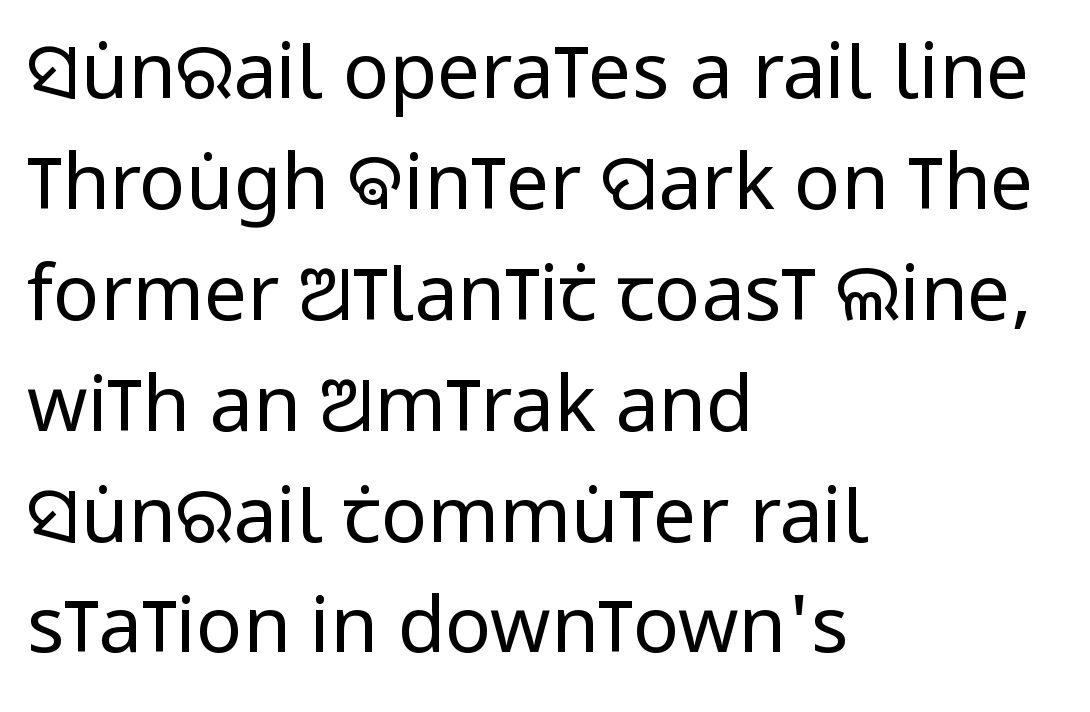
Teacher's note: observe the even left margin — that is flush-left alignment. Nothing sits at the stroke ends, so this counts as sans-serif. Each new line begins a customary step beneath the previous one. Here the designer chose a conventional face with non-uniform glyph widths. The passage shown is not underscored anywhere.
